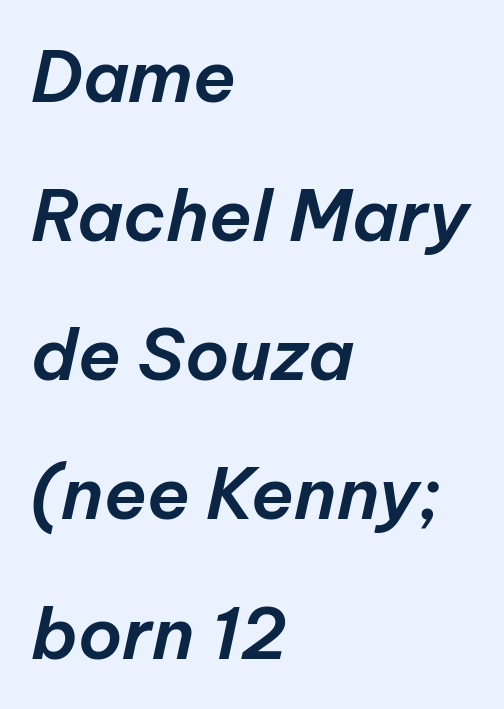
Q: Is the text italic (slanted)? A: Yes, it leans right by about 12 degrees.
Q: Is the text underlined? A: No.
Q: How is the paragraph aligned? A: Left-aligned.
Q: Is the spacing between letters normal or unusually wide? A: Normal.
Q: Is the spacing between lines tight, normal or loose? A: Loose.
Q: Width (condensed, normal, or wide)? A: Normal.
Q: Stroke contrast? A: Low.
Q: x-height? A: Medium.
Q: Monospaced? A: No.
